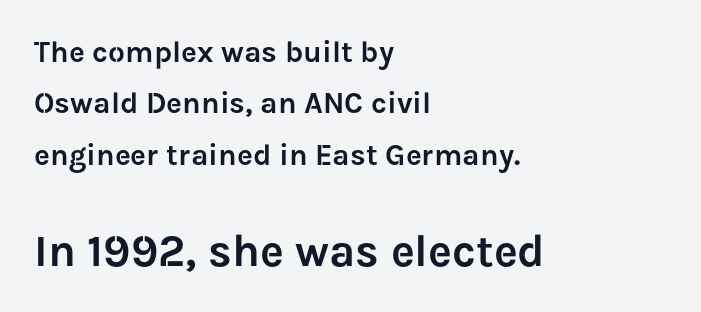
The image shows 45 px sans-serif type, upright; set left-aligned, line spacing 1.71x, normal letter spacing, not underlined; the second (bottom) block is 1.5x larger; low stroke contrast and a medium x-height.
